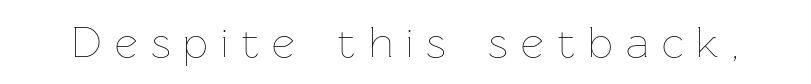
The image shows 44 px thin type, upright; set unusually wide letter spacing (+0.3 em), not underlined; low stroke contrast and a medium x-height.
